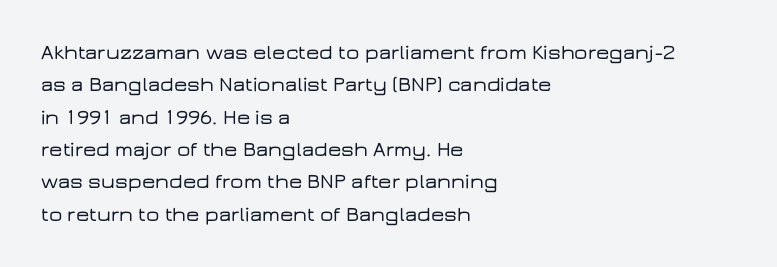
{"italic": "no", "underline": "no", "align": "left", "line_spacing": "normal", "line_spacing_ratio": 1.54, "letter_spacing": "normal", "letter_spacing_em": 0.0, "glyph_px": 21}
